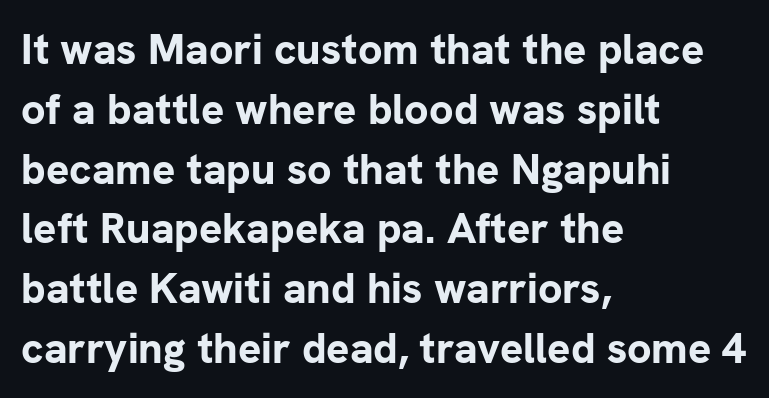
{"serif": "no", "italic": "no", "bold": "yes", "weight": "bold", "width": "normal", "stroke_contrast": "low", "x_height": "medium", "monospaced": "no", "underline": "no", "align": "left", "line_spacing": "normal", "line_spacing_ratio": 1.39, "letter_spacing": "normal", "letter_spacing_em": 0.0, "glyph_px": 43}
